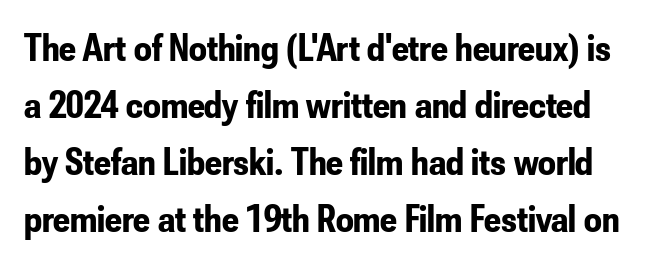
The image shows 39 px bold, condensed sans-serif type, upright; set normal line spacing (1.46x), normal letter spacing, not underlined; low stroke contrast and a small x-height.
